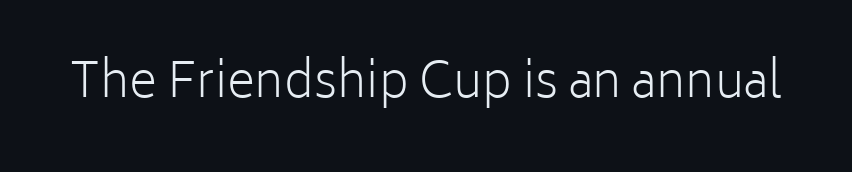
There is no visible air inserted between adjacent glyphs. The face used here is a sans, in the tradition of grotesques and geometrics. The letters advance in unequal steps, a hallmark of proportional type. Clear beneath every line of the passage.
